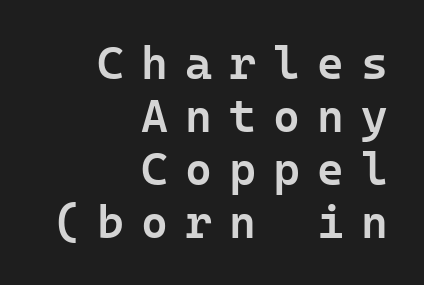
This sample uses expanded letter spacing, leaving extra air between glyphs. These lines were composed using upright roman letters. These lines carry some extra weight — a demibold, not a full bold. The vertical gap from one line to the next is small. One-word summary of the alignment: right. You can tell from the bare stems that sans-serif type was used.
